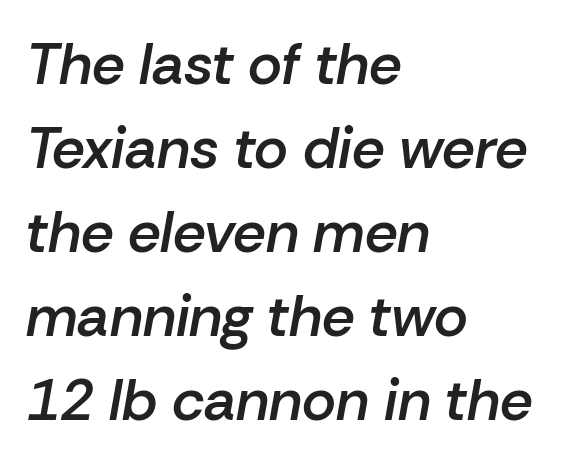
Is the letter spacing exaggerated? No — it looks like the ordinary default. Italic? Definitely — the glyphs are oblique. Looks like regular typesetting: each glyph gets only the width it needs. Type without underlining. Leading matches the norm, producing a regular column. Notice the strokes are somewhat thickened but not fully heavy: this is a semibold.
